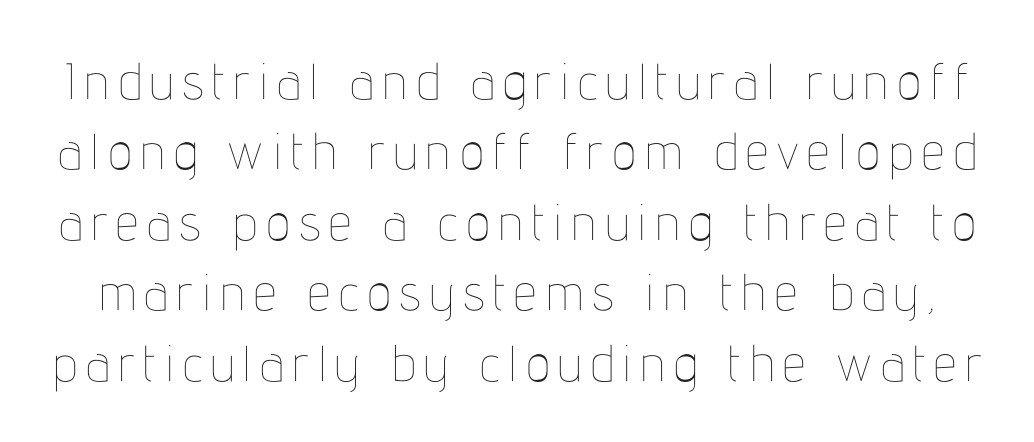
The image shows 51 px thin, condensed type, upright; set normal line spacing (1.38x), not underlined; low stroke contrast and a medium x-height.
